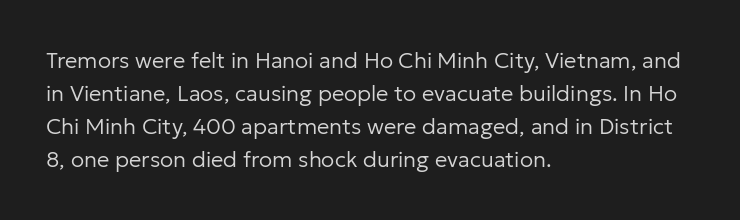
In terms of leading, this rendering sits right in the middle. Quick note: not italic, upright. Stems here are at most as thick as an everyday book face. Letter spacing: default.
